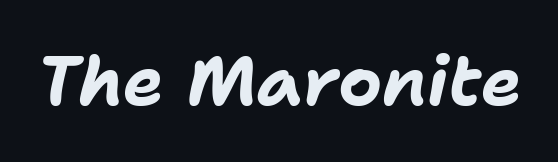
Q: Is the text bold? A: Yes.
Q: Is the text italic (slanted)? A: Yes, it leans right by about 11 degrees.
Q: Is the text underlined? A: No.
Q: Is the spacing between letters normal or unusually wide? A: Normal.
Q: Width (condensed, normal, or wide)? A: Normal.
Q: Stroke contrast? A: Low.
Q: x-height? A: Medium.
Q: Monospaced? A: No.
